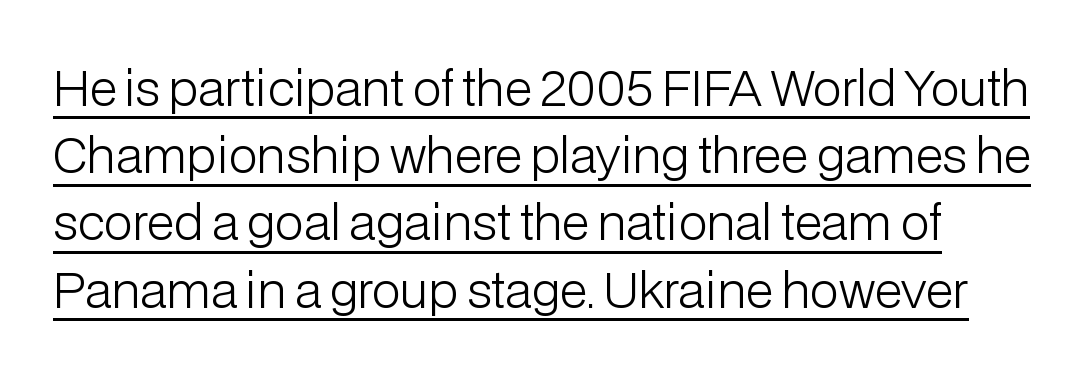
Q: Is the text bold? A: No.
Q: Is the text italic (slanted)? A: No, it is upright.
Q: Is the typeface a serif or a sans-serif typeface? A: Sans-serif.
Q: Is the text underlined? A: Yes.
Q: Is the spacing between letters normal or unusually wide? A: Normal.
Q: Is the spacing between lines tight, normal or loose? A: Normal.
Q: Width (condensed, normal, or wide)? A: Normal.
Q: Stroke contrast? A: Low.
Q: x-height? A: Medium.
Q: Monospaced? A: No.
